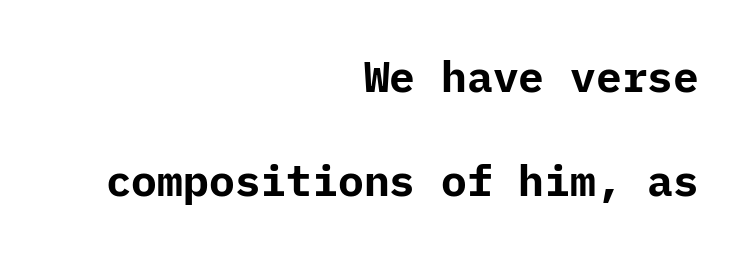
The image shows 43 px bold sans-serif type, upright; set right-aligned, loose line spacing (2.41x), normal letter spacing, not underlined; low stroke contrast and a medium x-height.
